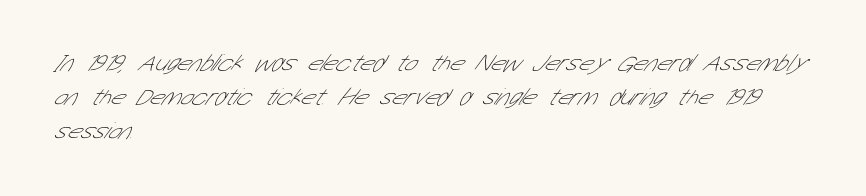
Q: Is the text bold? A: No.
Q: Is the text underlined? A: No.
Q: How is the paragraph aligned? A: Left-aligned.
Q: Is the spacing between letters normal or unusually wide? A: Normal.
Q: Is the spacing between lines tight, normal or loose? A: Normal.
